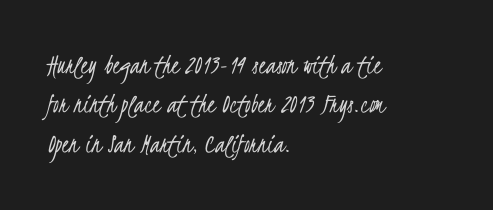
This sample has the flowing, uneven cadence of proportional lettering. The letters sit at their default tracking, neither squeezed nor spread. Anything drawn beneath the words? Only blank space. Letters have the restrained weight of plain body copy at most. Stroke terminals: plain, sans-serif.
